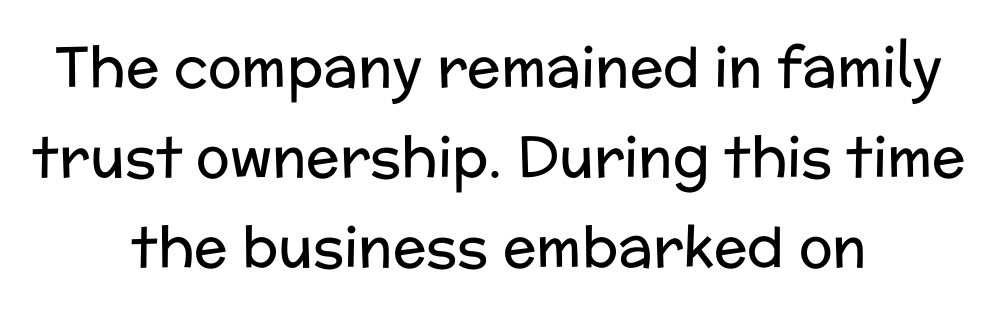
Q: Is the text bold? A: No.
Q: Is the text italic (slanted)? A: No, it is upright.
Q: Is the typeface a serif or a sans-serif typeface? A: Sans-serif.
Q: Is the text underlined? A: No.
Q: How is the paragraph aligned? A: Centered.
Q: Is the spacing between letters normal or unusually wide? A: Normal.
Q: Is the spacing between lines tight, normal or loose? A: Normal.
Q: Width (condensed, normal, or wide)? A: Normal.
Q: Stroke contrast? A: Low.
Q: x-height? A: Medium.
Q: Monospaced? A: No.
